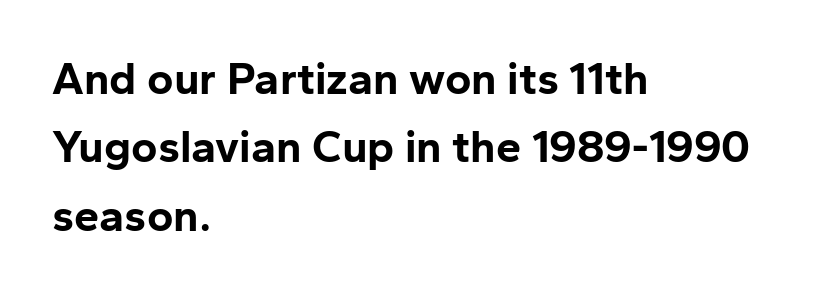
In terms of leading, this rendering sits right in the middle. The tracking reads as untouched default to a designer's eye. These lines are rendered in a variable-pitch font. These lines were composed using upright roman letters. Stroke thickness is high; the sample reads as a true bold. Words float on clear page, feet unadorned.
